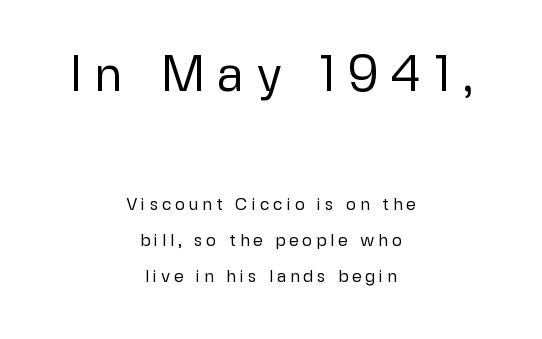
The image shows 50 px regular-weight sans-serif type, upright; set centered, loose line spacing (2.09x), unusually wide letter spacing (+0.22 em), not underlined; the first (top) block is 2.94x larger; low stroke contrast and a medium x-height.
